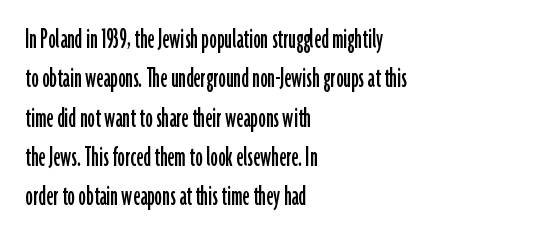
{"serif": "no", "italic": "no", "width": "condensed", "stroke_contrast": "low", "x_height": "medium", "monospaced": "no", "underline": "no", "align": "left", "line_spacing": "normal", "line_spacing_ratio": 1.31, "letter_spacing": "normal", "letter_spacing_em": 0.0, "glyph_px": 30}
